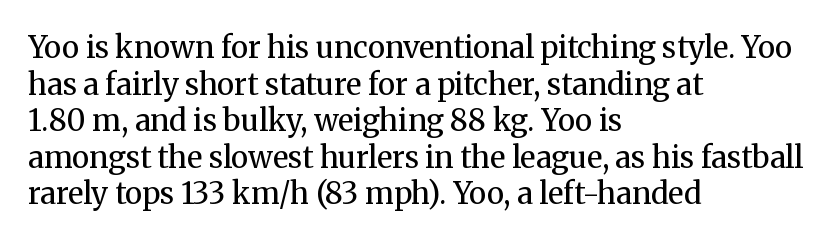
Q: Is the text bold? A: No.
Q: Is the text italic (slanted)? A: No, it is upright.
Q: Is the typeface a serif or a sans-serif typeface? A: Serif.
Q: Is the text underlined? A: No.
Q: How is the paragraph aligned? A: Left-aligned.
Q: Is the spacing between letters normal or unusually wide? A: Normal.
Q: Width (condensed, normal, or wide)? A: Normal.
Q: Stroke contrast? A: Medium.
Q: x-height? A: Medium.
Q: Monospaced? A: No.
